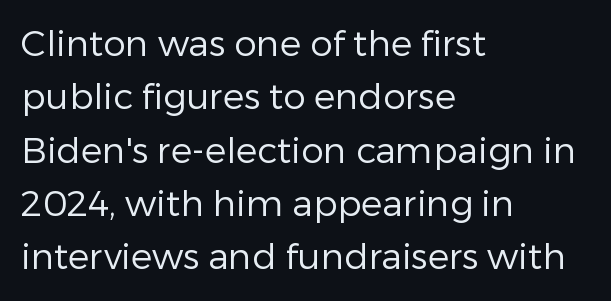
{"serif": "no", "italic": "no", "bold": "no", "weight": "regular", "width": "normal", "stroke_contrast": "low", "x_height": "medium", "monospaced": "no", "underline": "no", "align": "left", "line_spacing": "normal", "line_spacing_ratio": 1.48, "letter_spacing": "normal", "letter_spacing_em": 0.0, "glyph_px": 36}
